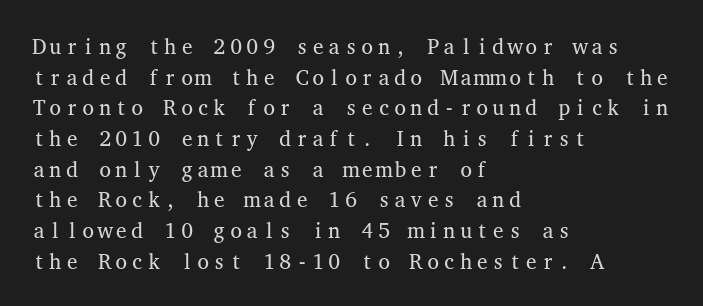
{"italic": "no", "bold": "no", "underline": "no", "align": "left", "line_spacing": "normal", "line_spacing_ratio": 1.46, "letter_spacing": "normal", "letter_spacing_em": 0.0, "glyph_px": 21}
